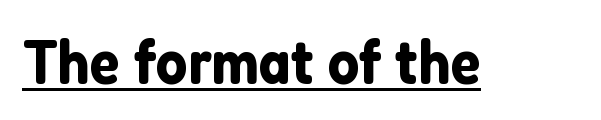
Think of a printed novel: that variable character pitch is what you see here. A continuous stroke trails under the words, as in a hyperlink. These lines are composed in type without serifs. The letters sit at their default tracking, neither squeezed nor spread.
